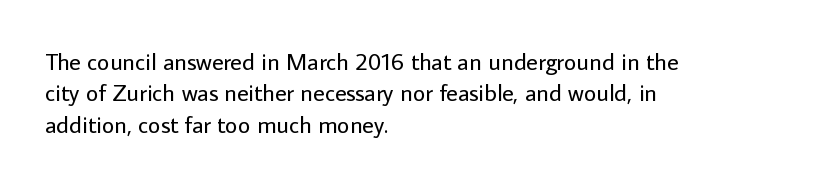
Q: Is the text bold? A: No.
Q: Is the text italic (slanted)? A: No, it is upright.
Q: Is the text underlined? A: No.
Q: How is the paragraph aligned? A: Left-aligned.
Q: Is the spacing between letters normal or unusually wide? A: Normal.
Q: Is the spacing between lines tight, normal or loose? A: Normal.
